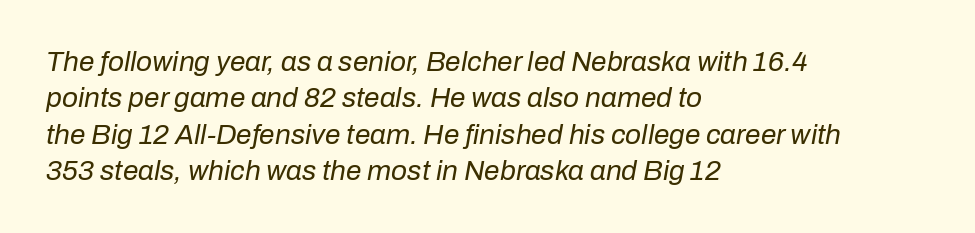
Q: Is the text bold? A: No.
Q: Is the text italic (slanted)? A: Yes, it leans right by about 10 degrees.
Q: Is the text underlined? A: No.
Q: How is the paragraph aligned? A: Left-aligned.
Q: Is the spacing between letters normal or unusually wide? A: Normal.
Q: Is the spacing between lines tight, normal or loose? A: Normal.
Q: Width (condensed, normal, or wide)? A: Normal.
Q: Stroke contrast? A: Low.
Q: x-height? A: Medium.
Q: Monospaced? A: No.
